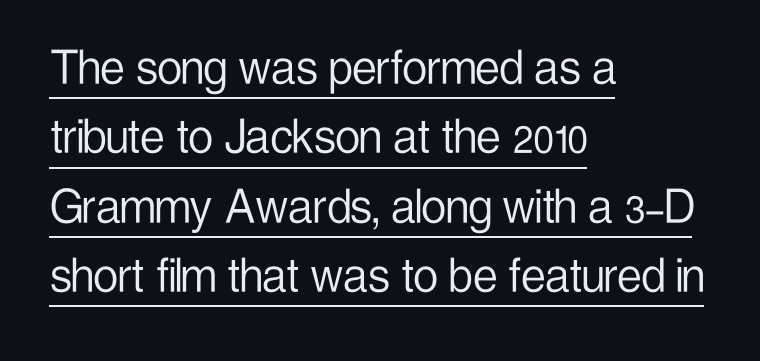
The image shows 55 px light, condensed sans-serif type, upright; set left-aligned, normal line spacing (1.26x), normal letter spacing, underlined; low stroke contrast and a medium x-height.
